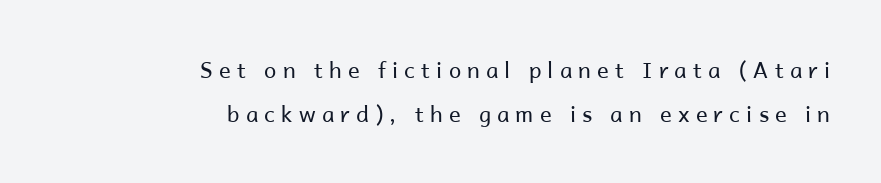
{"italic": "no", "bold": "no", "underline": "no", "align": "right", "line_spacing": "loose", "line_spacing_ratio": 2.01, "letter_spacing": "wide", "letter_spacing_em": 0.28, "glyph_px": 22}
